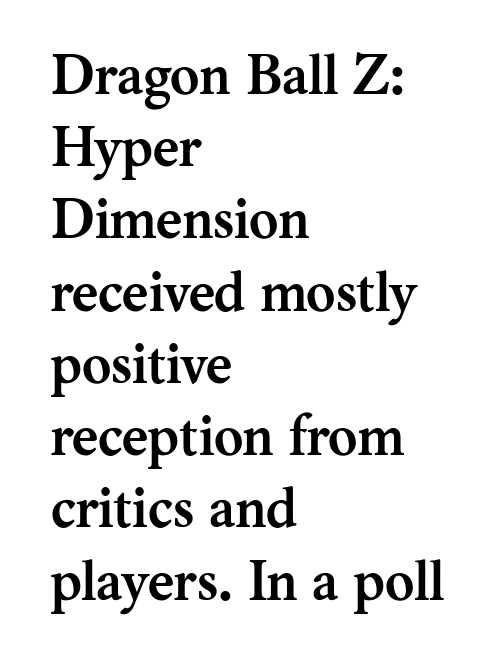
{"serif": "yes", "italic": "no", "bold": "yes", "weight": "semibold", "width": "normal", "stroke_contrast": "medium", "x_height": "medium", "monospaced": "no", "underline": "no", "align": "left", "line_spacing": "normal", "line_spacing_ratio": 1.29, "letter_spacing": "normal", "letter_spacing_em": 0.0, "glyph_px": 56}
